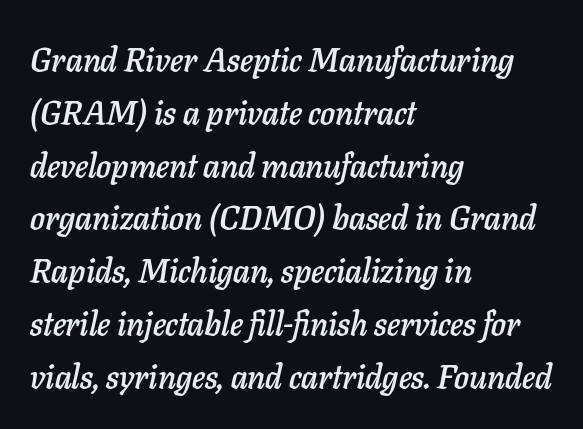
Q: Is the text italic (slanted)? A: Yes, it leans right by about 11 degrees.
Q: Is the text underlined? A: No.
Q: How is the paragraph aligned? A: Left-aligned.
Q: Is the spacing between letters normal or unusually wide? A: Normal.
Q: Is the spacing between lines tight, normal or loose? A: Normal.
Q: Width (condensed, normal, or wide)? A: Normal.
Q: Stroke contrast? A: Low.
Q: x-height? A: Medium.
Q: Monospaced? A: No.
